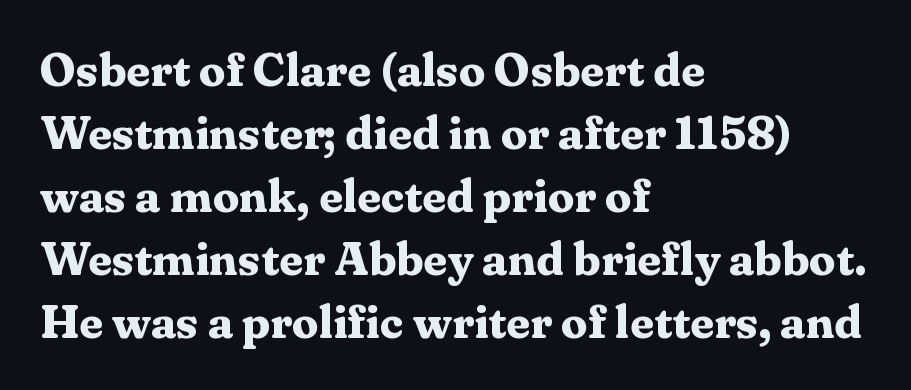
The tracking reads as untouched default to a designer's eye. On the weight axis this lands at bold, roughly 700. The space beneath each line is pristine and unruled. Unlike italic type, these characters show no tilt at all.
